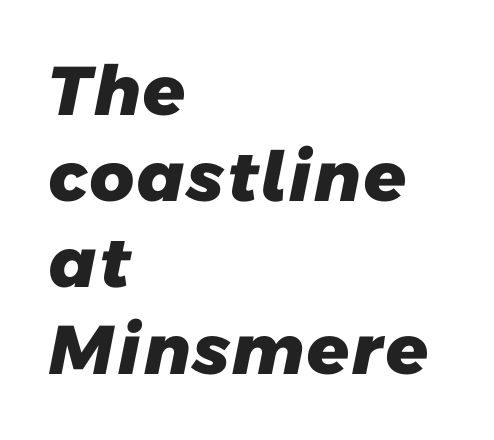
{"serif": "no", "bold": "yes", "weight": "heavy", "width": "normal", "stroke_contrast": "low", "x_height": "medium", "monospaced": "no", "underline": "no", "align": "left", "line_spacing": "normal", "line_spacing_ratio": 1.25, "letter_spacing": "normal", "letter_spacing_em": 0.0, "glyph_px": 69}
